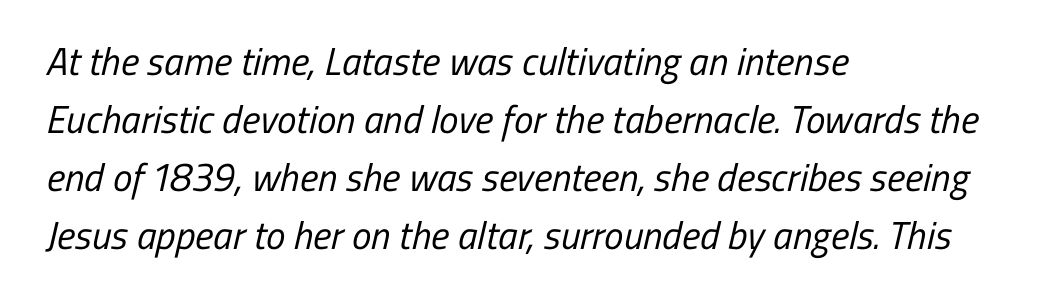
{"serif": "no", "bold": "no", "weight": "regular", "width": "condensed", "stroke_contrast": "low", "x_height": "medium", "monospaced": "no", "underline": "no", "align": "left", "line_spacing": "normal", "line_spacing_ratio": 1.49, "letter_spacing": "normal", "letter_spacing_em": 0.0, "glyph_px": 39}
